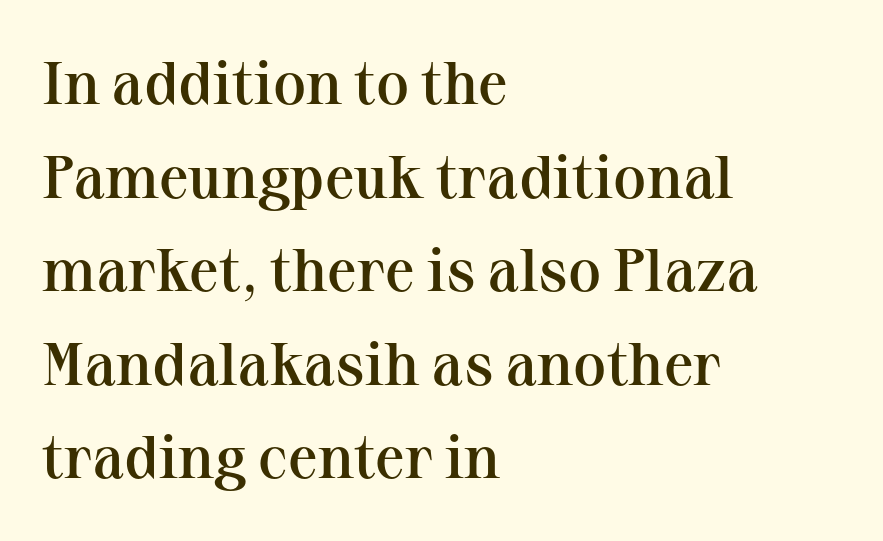
{"serif": "yes", "italic": "no", "bold": "semi", "weight": "semibold", "width": "normal", "stroke_contrast": "medium", "x_height": "medium", "monospaced": "no", "underline": "no", "align": "left", "line_spacing": "normal", "line_spacing_ratio": 1.56, "letter_spacing": "normal", "letter_spacing_em": 0.0, "glyph_px": 60}
